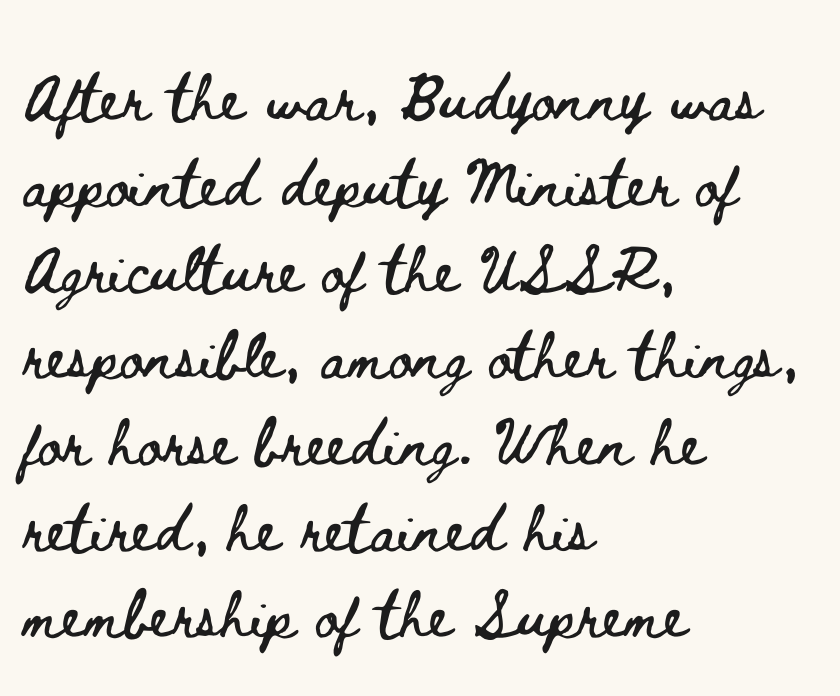
Decoration check: the copy has no underline. Regular leading. Here the designer chose a conventional face with non-uniform glyph widths. Typeset ragged right — the left edge is the straight one.
